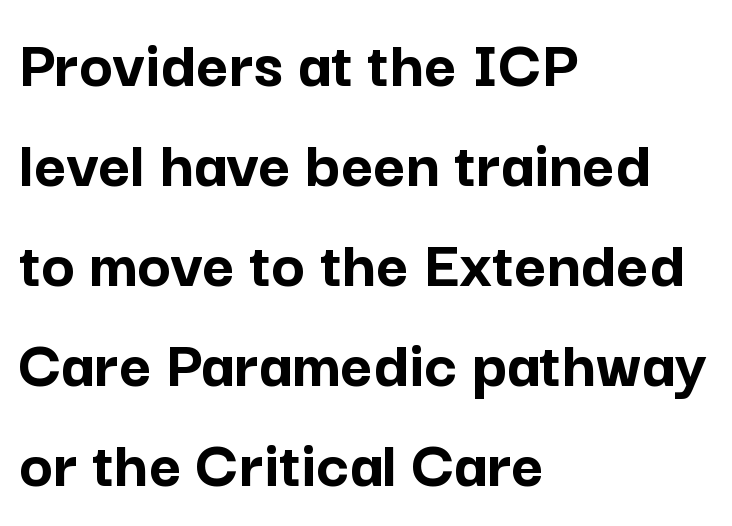
The image shows 70 px semibold sans-serif type, upright; set left-aligned, normal line spacing (1.43x), normal letter spacing, not underlined; low stroke contrast and a medium x-height.
